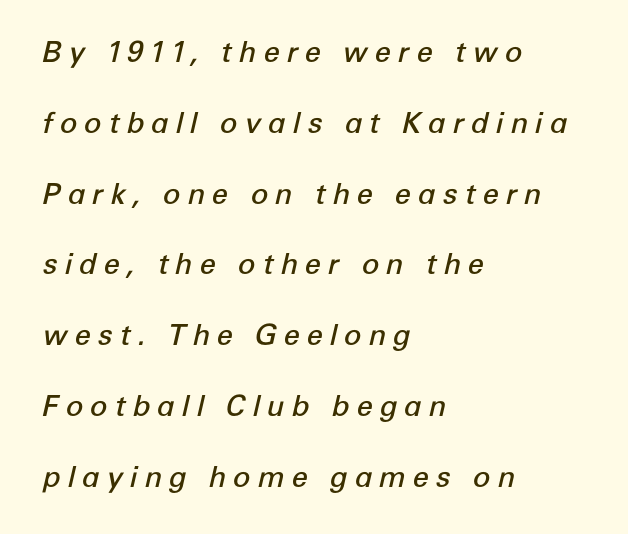
The image shows 29 px semibold type, italic (leaning right); set left-aligned, loose line spacing (2.44x), unusually wide letter spacing (+0.23 em), not underlined; low stroke contrast and a medium x-height.
